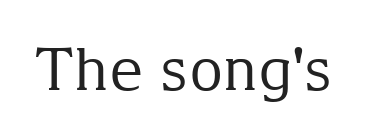
Q: Is the text bold? A: No.
Q: Is the text italic (slanted)? A: No, it is upright.
Q: Is the typeface a serif or a sans-serif typeface? A: Serif.
Q: Is the text underlined? A: No.
Q: Is the spacing between letters normal or unusually wide? A: Normal.
Q: Width (condensed, normal, or wide)? A: Normal.
Q: Stroke contrast? A: Medium.
Q: x-height? A: Medium.
Q: Monospaced? A: No.
